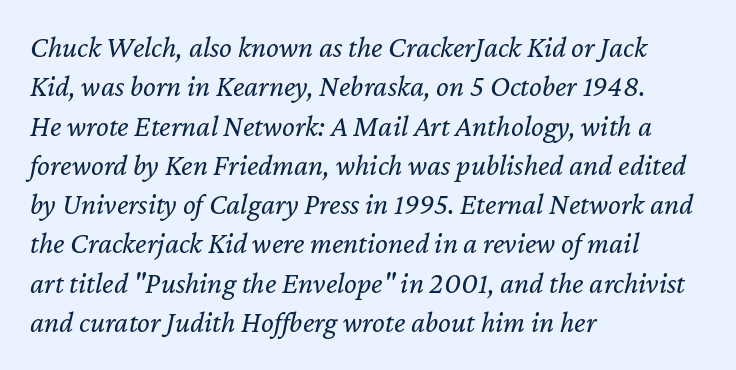
The image shows 30 px regular-weight type, italic (leaning right); set left-aligned, normal line spacing (1.31x), normal letter spacing, not underlined; low stroke contrast and a medium x-height.
